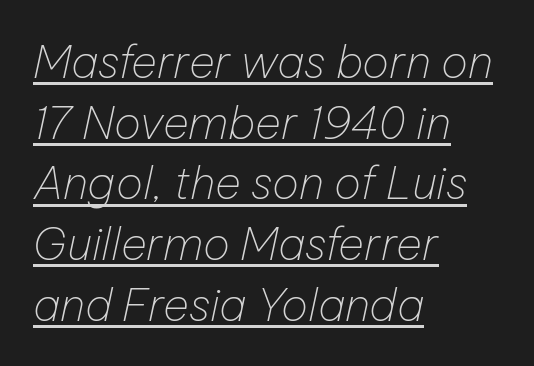
{"italic": "yes", "lean": "right", "slant_degrees": 12, "bold": "no", "weight": "thin", "width": "normal", "stroke_contrast": "low", "x_height": "medium", "monospaced": "no", "underline": "yes", "align": "left", "line_spacing": "normal", "line_spacing_ratio": 1.35, "letter_spacing": "normal", "letter_spacing_em": 0.0, "glyph_px": 45}
